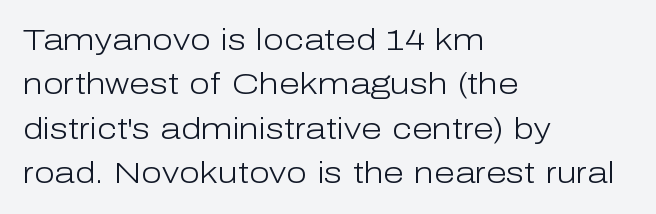
Check where the strokes stop: nothing finishes them off — pure sans. The rag falls on the right side of this text block. Posture: straight, roman, zero tilt. Bold? No — there's no thickening of the strokes. Each letter keeps its own natural width here, so spacing adapts to shape.
